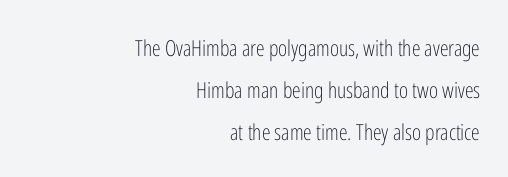
Q: Is the text bold? A: No.
Q: Is the text italic (slanted)? A: No, it is upright.
Q: Is the text underlined? A: No.
Q: How is the paragraph aligned? A: Right-aligned.
Q: Is the spacing between letters normal or unusually wide? A: Normal.
Q: Is the spacing between lines tight, normal or loose? A: Loose.
